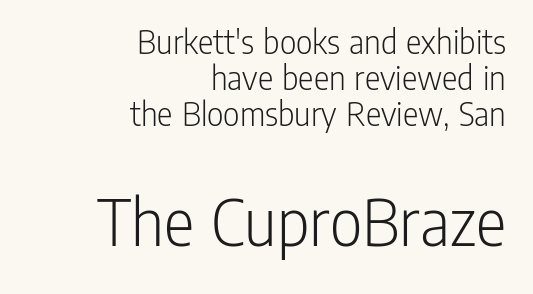
Q: Is the text bold? A: No.
Q: Is the text italic (slanted)? A: No, it is upright.
Q: Is the typeface a serif or a sans-serif typeface? A: Sans-serif.
Q: Is the text underlined? A: No.
Q: How is the paragraph aligned? A: Right-aligned.
Q: Is the spacing between letters normal or unusually wide? A: Normal.
Q: Is the spacing between lines tight, normal or loose? A: Tight.
Q: Which block of text is set in a larger size, the first (top) or the second (bottom)? A: The second (bottom) one.
Q: Width (condensed, normal, or wide)? A: Condensed.
Q: Stroke contrast? A: Low.
Q: x-height? A: Medium.
Q: Monospaced? A: No.
